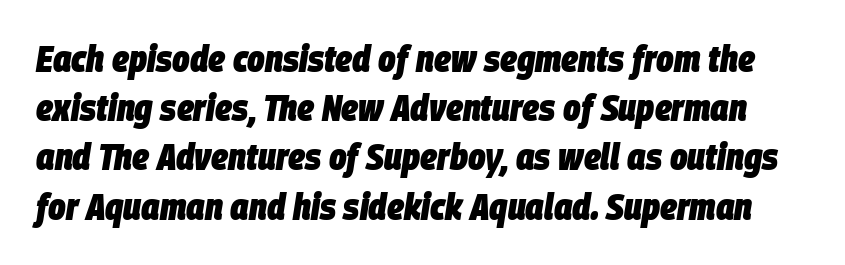
You could not count columns in this text — the font is proportionally spaced. The line-height multiplier appears to be the usual default. Yep, that's italic — everything's leaning. Each glyph is drawn with heavy, bold strokes. The words here are not underlined.
